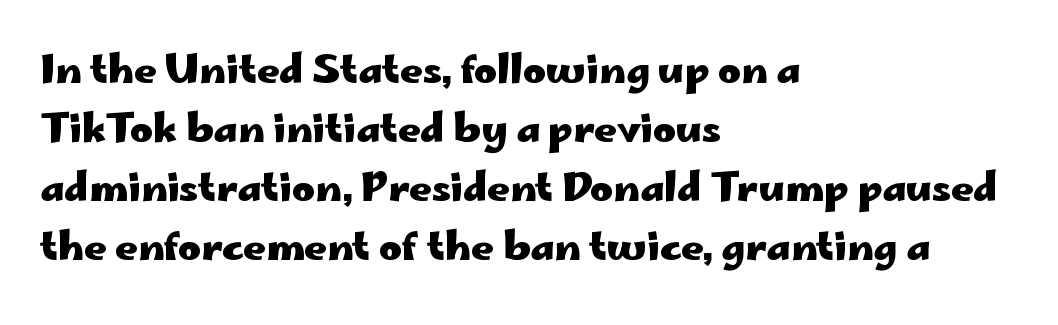
In terms of weight, the rendering is a true, heavy bold. Check where the strokes stop: nothing finishes them off — pure sans. Summary of vertical rhythm: regular, with standard interline spacing. The rendering uses natural spacing where letterforms have individual widths. The lettering stays uniformly vertical, giving the passage a roman look.
